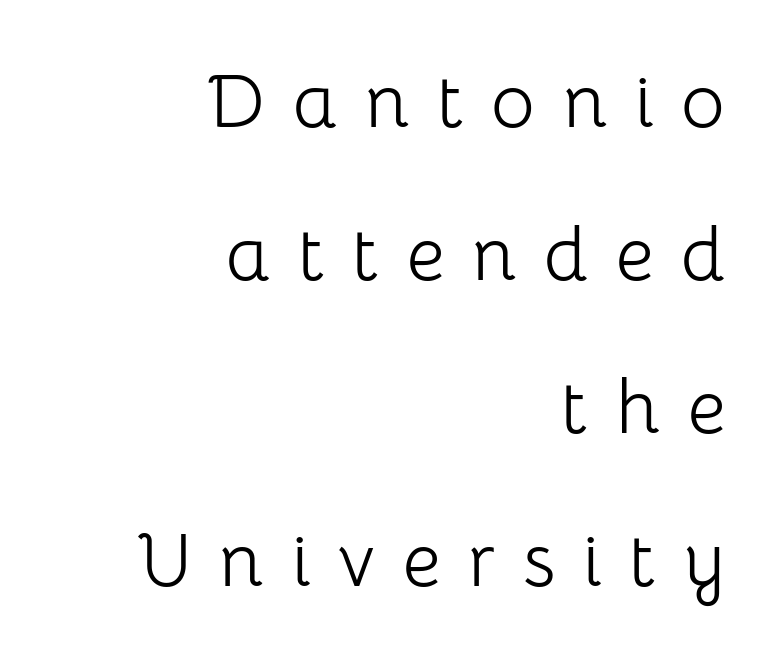
The letterforms stand isolated, each surrounded by extra space. The font sits on the lighter half of the weight spectrum, regular included. The axis of the letterforms is exactly vertical. Lines of text with bare space underneath. Stroke terminals: plain, sans-serif.
